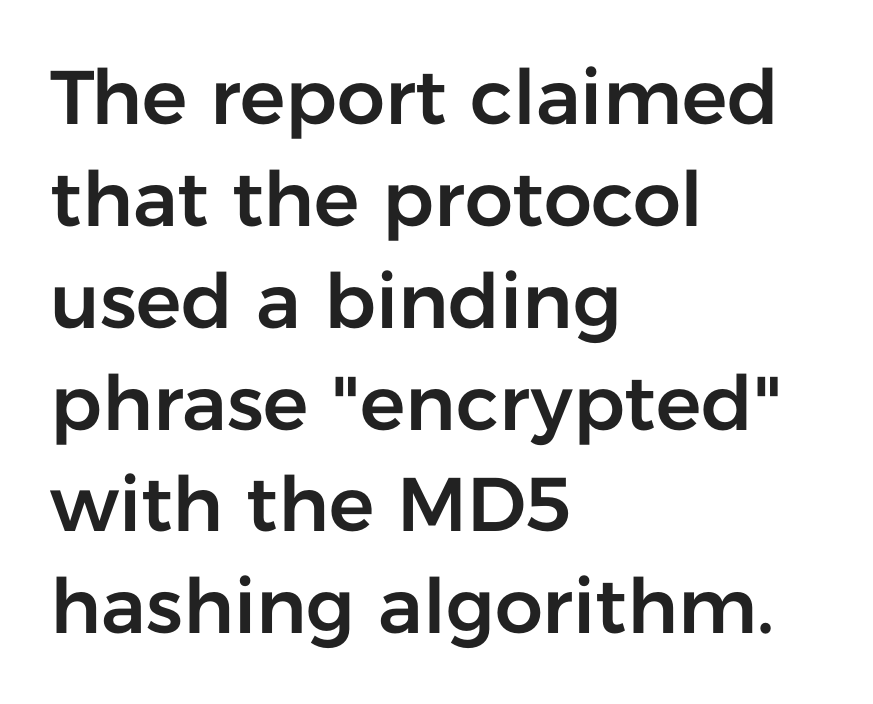
{"serif": "no", "italic": "no", "width": "normal", "stroke_contrast": "low", "x_height": "medium", "monospaced": "no", "underline": "no", "align": "left", "line_spacing": "normal", "line_spacing_ratio": 1.34, "letter_spacing": "normal", "letter_spacing_em": 0.0, "glyph_px": 76}
